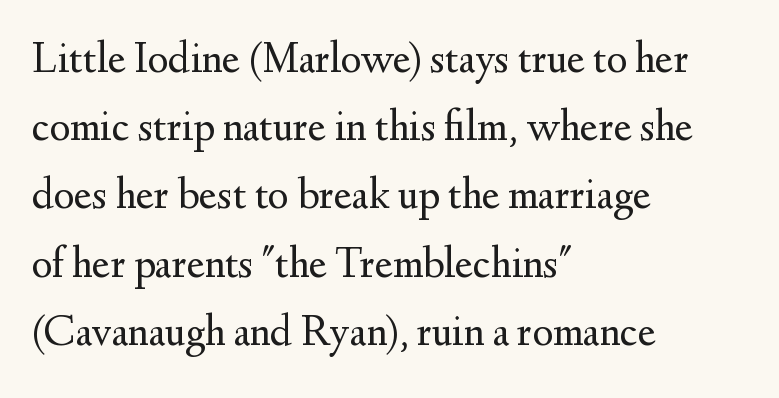
The paragraph shown leans on its left margin. The passage shown is typed in a proportional face where columns would drift. Look at the tracking — it's just the regular setting, nothing added. Is the stroke heavy? The answer is a plain regular-or-lighter. The axis of the letterforms is exactly vertical. No word sits above an underline.
